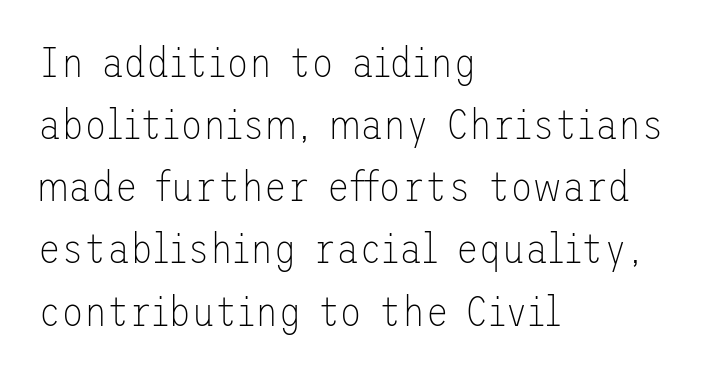
{"serif": "no", "italic": "no", "bold": "no", "weight": "thin", "width": "normal", "stroke_contrast": "low", "x_height": "medium", "underline": "no", "align": "left", "line_spacing": "normal", "line_spacing_ratio": 1.48, "letter_spacing": "normal", "letter_spacing_em": 0.0, "glyph_px": 42}
